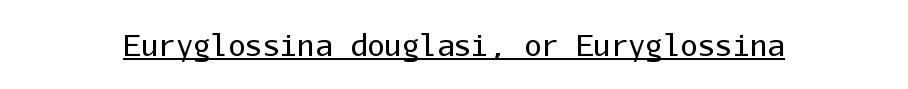
Q: Is the text bold? A: No.
Q: Is the text italic (slanted)? A: No, it is upright.
Q: Is the typeface a serif or a sans-serif typeface? A: Sans-serif.
Q: Is the text underlined? A: Yes.
Q: Is the spacing between letters normal or unusually wide? A: Normal.
Q: Width (condensed, normal, or wide)? A: Normal.
Q: Stroke contrast? A: Low.
Q: x-height? A: Medium.
Q: Monospaced? A: Yes.
